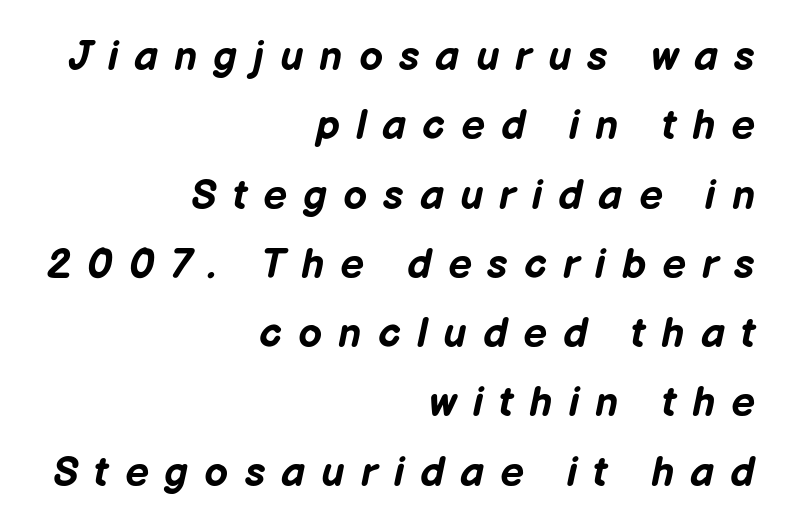
The image shows 42 px bold type, italic (leaning right); set right-aligned, normal line spacing (1.65x), unusually wide letter spacing (+0.38 em), not underlined; low stroke contrast and a medium x-height.
